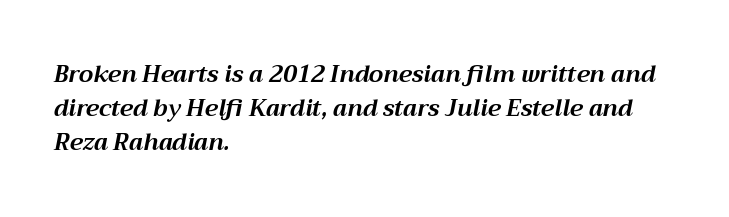
{"italic": "yes", "lean": "right", "slant_degrees": 12, "bold": "yes", "underline": "no", "align": "left", "line_spacing": "normal", "line_spacing_ratio": 1.47, "letter_spacing": "normal", "letter_spacing_em": 0.0, "glyph_px": 23}
